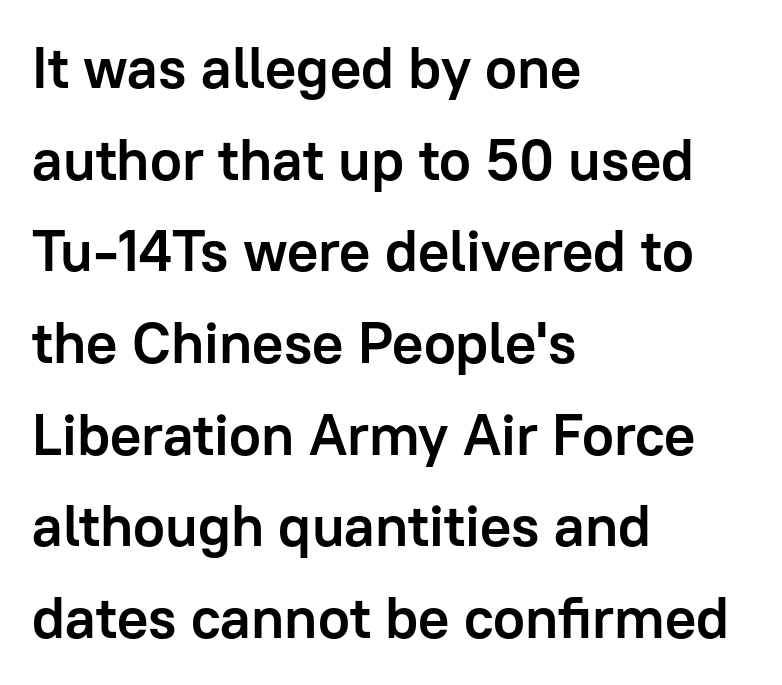
{"serif": "no", "italic": "no", "bold": "yes", "weight": "semibold", "width": "normal", "stroke_contrast": "low", "x_height": "medium", "monospaced": "no", "underline": "no", "align": "left", "line_spacing": "normal", "line_spacing_ratio": 1.58, "letter_spacing": "normal", "letter_spacing_em": 0.0, "glyph_px": 58}
